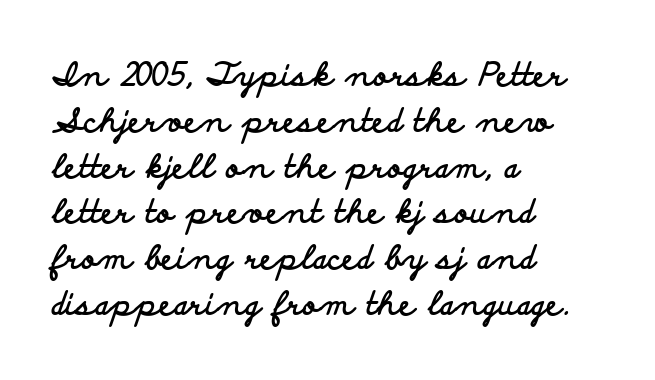
Q: Is the text bold? A: Yes.
Q: Is the text italic (slanted)? A: Yes.
Q: Is the typeface a serif or a sans-serif typeface? A: Sans-serif.
Q: Is the text underlined? A: No.
Q: How is the paragraph aligned? A: Left-aligned.
Q: Is the spacing between letters normal or unusually wide? A: Normal.
Q: Is the spacing between lines tight, normal or loose? A: Normal.
Q: Width (condensed, normal, or wide)? A: Wide.
Q: Stroke contrast? A: Low.
Q: x-height? A: Small.
Q: Monospaced? A: No.
